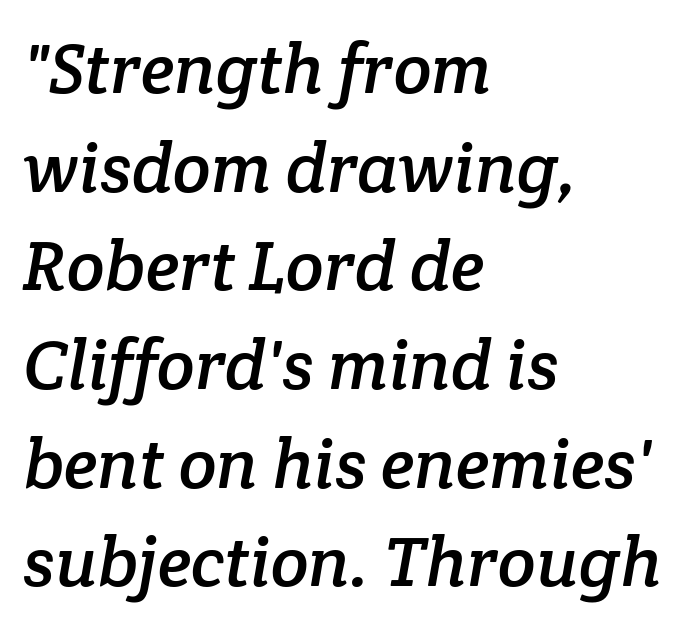
The image shows 70 px serif type; set left-aligned, normal line spacing (1.41x), normal letter spacing, not underlined; low stroke contrast and a medium x-height.
